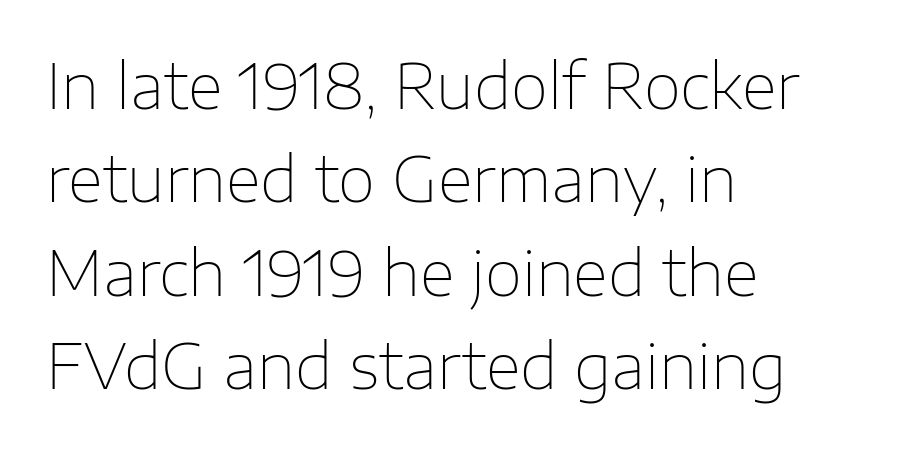
A light-to-regular cut is what we see here. Do the letters lean? They stand straight. Does extra space separate the letters? No, they use regular spacing. What kind of face is this? One without serifs — a sans. The typesetter chose a ragged-right arrangement here. The letters advance in unequal steps, a hallmark of proportional type.
